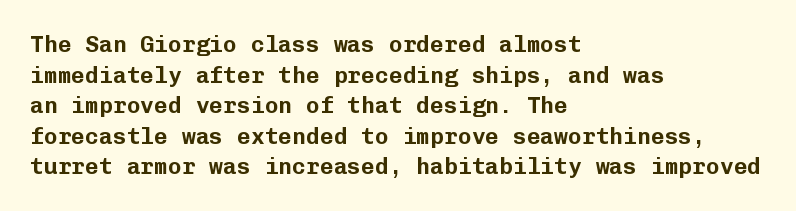
Q: Is the text italic (slanted)? A: No, it is upright.
Q: Is the text underlined? A: No.
Q: How is the paragraph aligned? A: Left-aligned.
Q: Is the spacing between letters normal or unusually wide? A: Normal.
Q: Is the spacing between lines tight, normal or loose? A: Normal.
